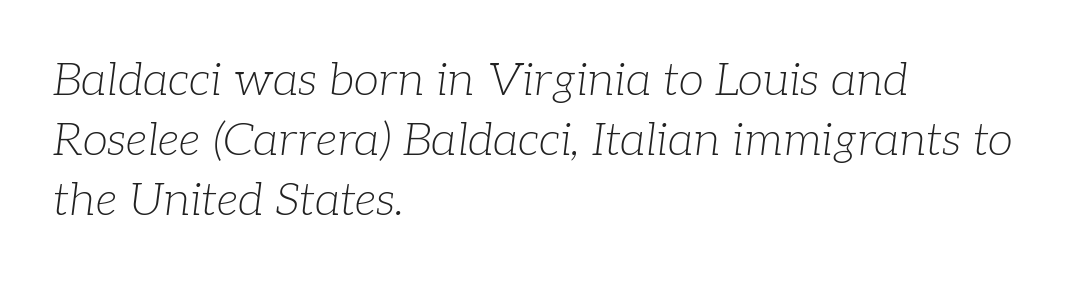
Q: Is the text bold? A: No.
Q: Is the text italic (slanted)? A: Yes, it leans right by about 7 degrees.
Q: Is the typeface a serif or a sans-serif typeface? A: Serif.
Q: Is the text underlined? A: No.
Q: How is the paragraph aligned? A: Left-aligned.
Q: Is the spacing between letters normal or unusually wide? A: Normal.
Q: Is the spacing between lines tight, normal or loose? A: Normal.
Q: Width (condensed, normal, or wide)? A: Normal.
Q: Stroke contrast? A: Low.
Q: x-height? A: Medium.
Q: Monospaced? A: No.
